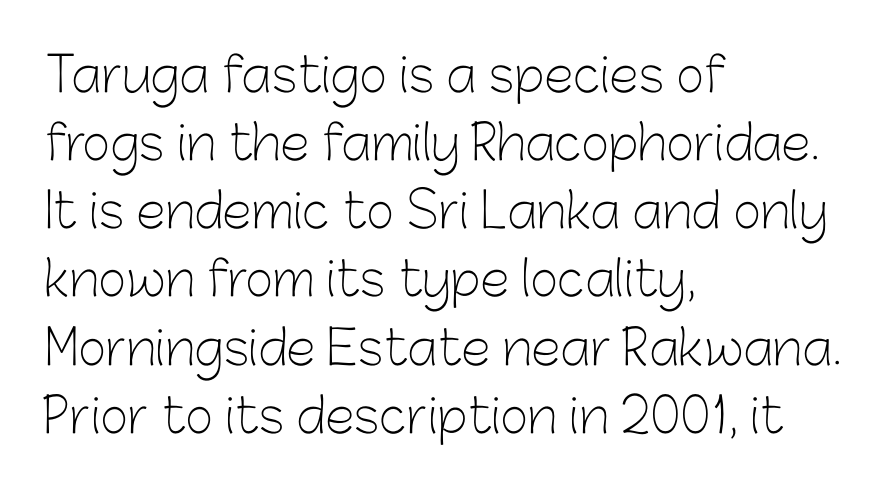
Q: Is the text bold? A: No.
Q: Is the text italic (slanted)? A: No, it is upright.
Q: Is the typeface a serif or a sans-serif typeface? A: Sans-serif.
Q: Is the text underlined? A: No.
Q: How is the paragraph aligned? A: Left-aligned.
Q: Is the spacing between letters normal or unusually wide? A: Normal.
Q: Is the spacing between lines tight, normal or loose? A: Normal.
Q: Width (condensed, normal, or wide)? A: Normal.
Q: Stroke contrast? A: Low.
Q: x-height? A: Medium.
Q: Monospaced? A: No.
